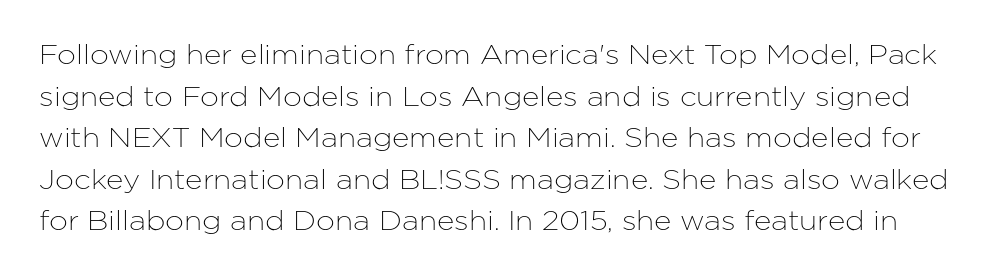
The image shows 27 px text type, upright; set normal line spacing (1.54x), normal letter spacing, not underlined.
